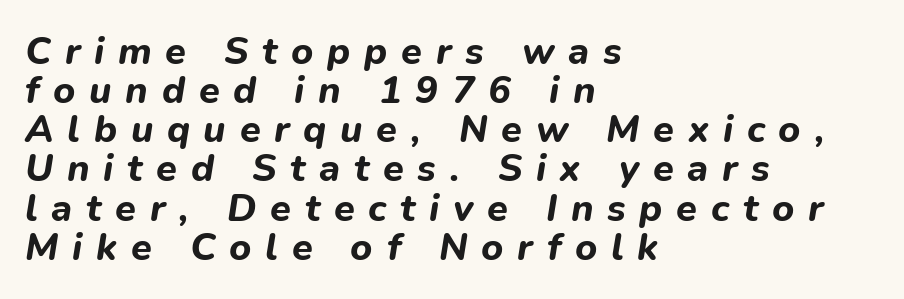
Q: Is the text bold? A: Yes.
Q: Is the text italic (slanted)? A: Yes, it leans right by about 9 degrees.
Q: Is the text underlined? A: No.
Q: How is the paragraph aligned? A: Left-aligned.
Q: Is the spacing between letters normal or unusually wide? A: Unusually wide.
Q: Is the spacing between lines tight, normal or loose? A: Tight.
Q: Width (condensed, normal, or wide)? A: Normal.
Q: Stroke contrast? A: Low.
Q: x-height? A: Medium.
Q: Monospaced? A: No.
